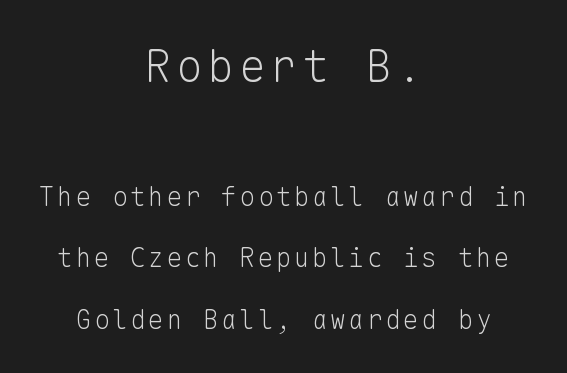
{"serif": "no", "italic": "no", "bold": "no", "weight": "light", "width": "normal", "stroke_contrast": "low", "x_height": "medium", "monospaced": "yes", "underline": "no", "align": "center", "line_spacing": "loose", "line_spacing_ratio": 2.37, "larger_block": "first", "size_ratio": 1.73, "glyph_px": 45}
